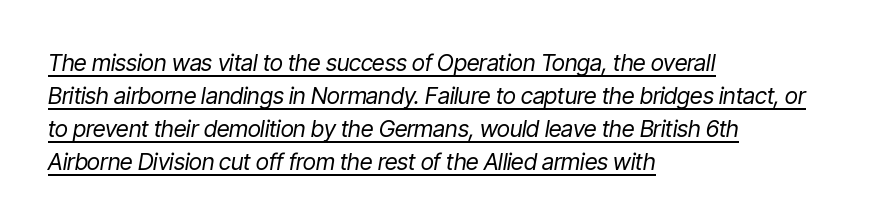
Stroke thickness stays within the range of a standard reading face or lighter. Line spacing here is normal. Caption: lettering with a line underneath. Emphasis-style slanted type is in use.
